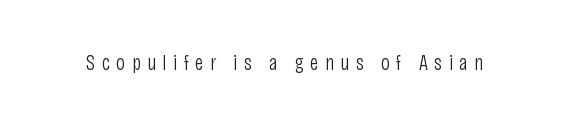
A bare baseline throughout the passage. The font is comparable to plain body text, perhaps lighter. These lines were composed using upright roman letters. The face used here is rendered with a markedly widened letterfit.
